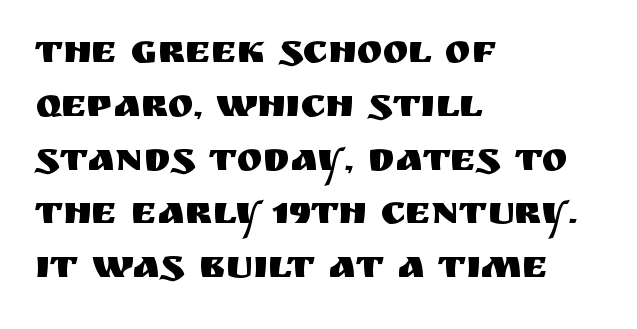
{"serif": "no", "italic": "no", "width": "normal", "stroke_contrast": "medium", "x_height": "large", "monospaced": "no", "underline": "no", "align": "left", "line_spacing": "normal", "line_spacing_ratio": 1.38, "letter_spacing": "normal", "letter_spacing_em": 0.0, "glyph_px": 39}
